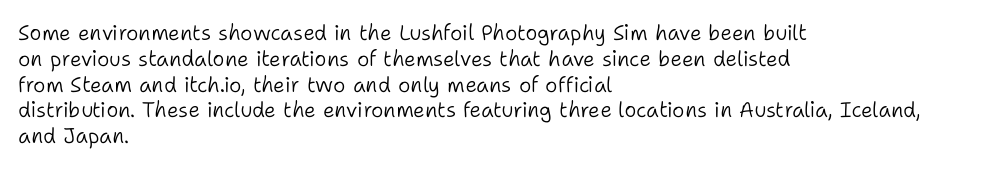
Q: Is the text bold? A: No.
Q: Is the text italic (slanted)? A: No, it is upright.
Q: Is the text underlined? A: No.
Q: How is the paragraph aligned? A: Left-aligned.
Q: Is the spacing between letters normal or unusually wide? A: Normal.
